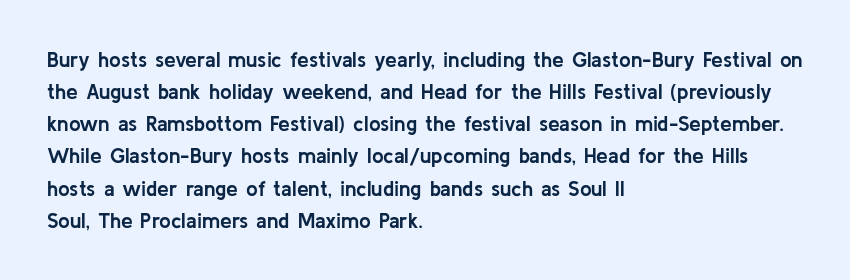
{"italic": "no", "bold": "yes", "underline": "no", "align": "left", "line_spacing": "normal", "line_spacing_ratio": 1.53, "letter_spacing": "normal", "letter_spacing_em": 0.0, "glyph_px": 21}
